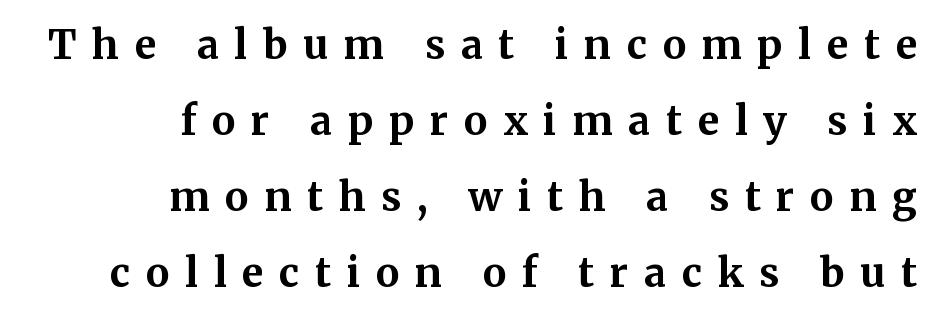
Leading: increased. Observe the wide spacing: letters keep a clear distance from each other. Right-aligned paragraph, ragged on the left. Proportional: the letters do not fall into vertical columns.
